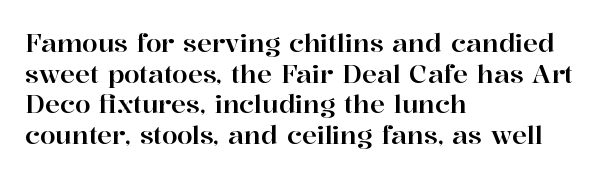
{"italic": "no", "underline": "no", "align": "left", "line_spacing_ratio": 1.23, "letter_spacing": "normal", "letter_spacing_em": 0.0, "glyph_px": 25}
